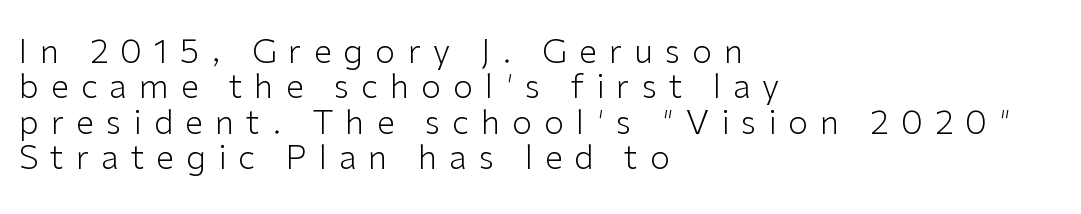
{"serif": "no", "italic": "no", "bold": "no", "weight": "light", "width": "normal", "stroke_contrast": "low", "x_height": "medium", "monospaced": "no", "underline": "no", "align": "left", "line_spacing": "tight", "line_spacing_ratio": 1.07, "letter_spacing": "wide", "letter_spacing_em": 0.36, "glyph_px": 33}
